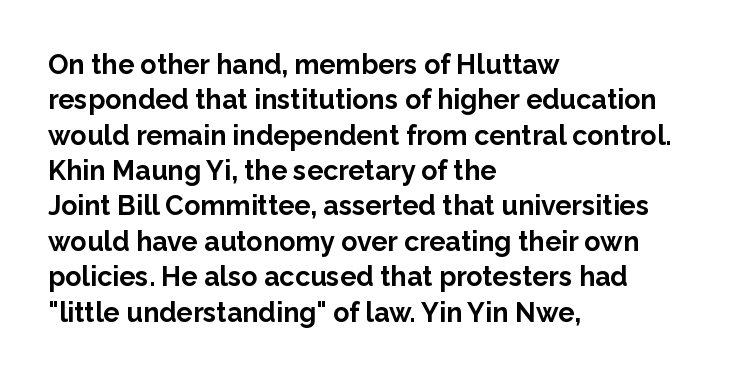
The image shows 27 px bold type, upright; set left-aligned, normal line spacing (1.31x), normal letter spacing, not underlined.
